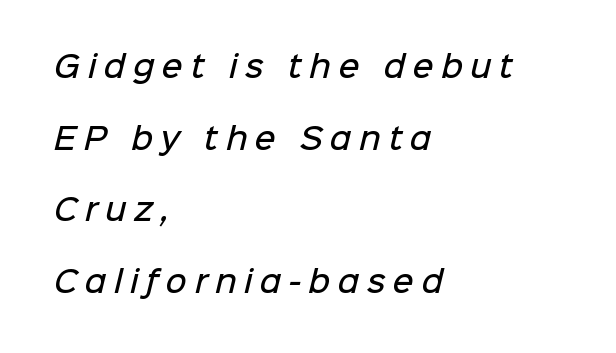
Note the varied advance widths — an 'i' is clearly narrower than an 'm'. Observe the absence of serifs on each vertical stroke in this sample. If you measured baseline to baseline, you'd find a long distance. Emphasis by weight is partial: semibold.
